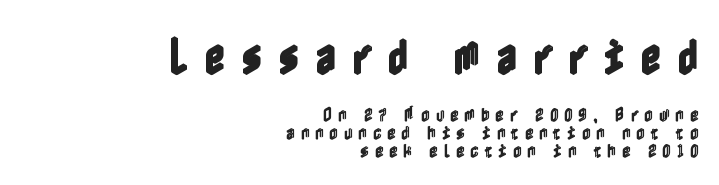
Does the copy run flush right? Yes — the right margin is perfectly even. No word sits above an underline. Compared with typical body copy, the letter spacing here is much looser. Ordinary non-slanted type is in use.
